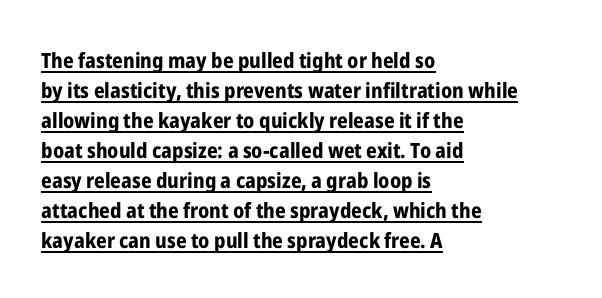
{"italic": "no", "bold": "yes", "underline": "yes", "align": "left", "line_spacing": "normal", "line_spacing_ratio": 1.43, "letter_spacing": "normal", "letter_spacing_em": 0.0, "glyph_px": 21}
